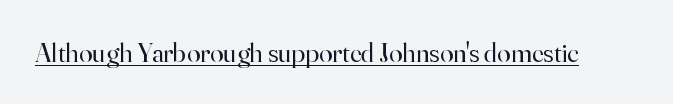
Q: Is the text bold? A: No.
Q: Is the text italic (slanted)? A: No, it is upright.
Q: Is the text underlined? A: Yes.
Q: Is the spacing between letters normal or unusually wide? A: Normal.
